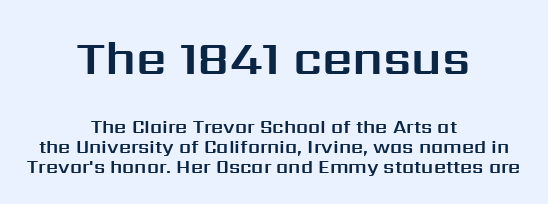
{"serif": "no", "italic": "no", "width": "normal", "stroke_contrast": "medium", "x_height": "medium", "monospaced": "no", "underline": "no", "align": "center", "line_spacing": "tight", "line_spacing_ratio": 1.07, "letter_spacing": "normal", "letter_spacing_em": 0.0, "larger_block": "first", "size_ratio": 2.53, "glyph_px": 48}
